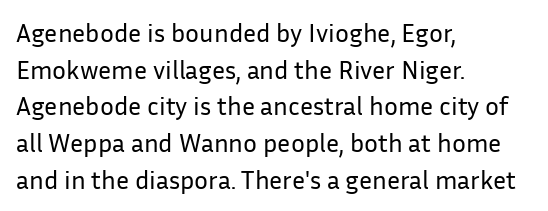
The image shows 26 px text type, upright; set left-aligned, normal line spacing (1.41x), normal letter spacing, not underlined.
